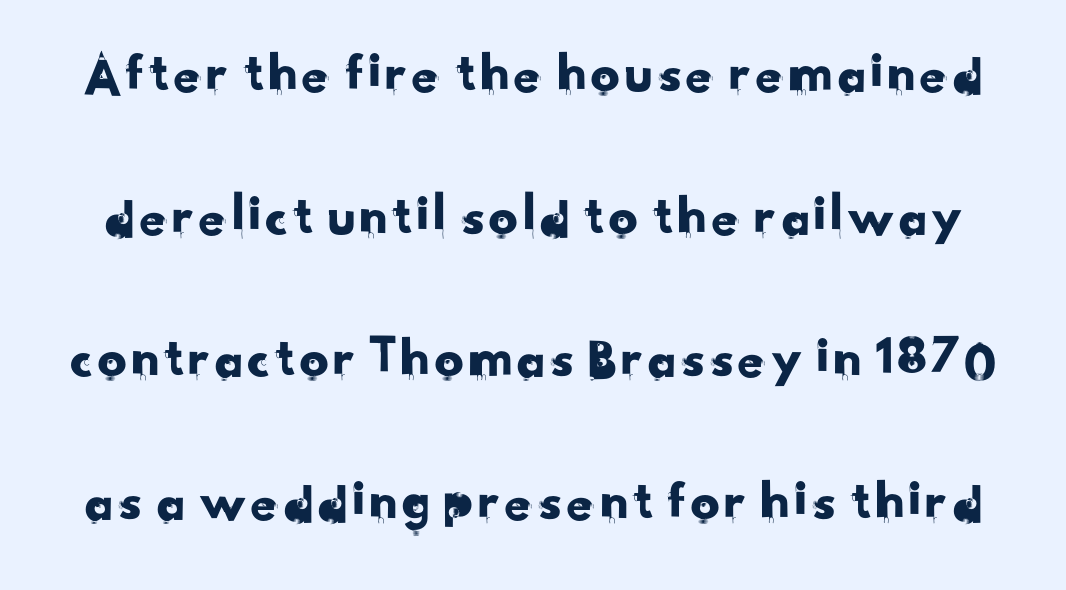
The glyphs in this specimen are sans serif. Honestly, the letter spacing is just normal — you wouldn't notice it. Each new line begins a long way beneath the previous one. You could not count columns in this text — the font is proportionally spaced. Any mark beneath the type? The region is blank.
